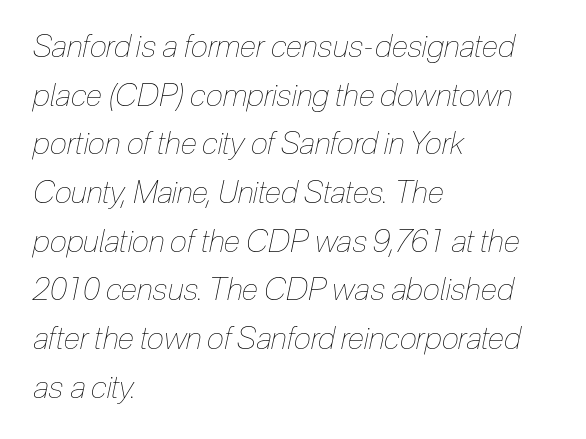
The image shows 31 px thin, condensed type, italic (leaning right); set left-aligned, normal line spacing (1.57x), normal letter spacing, not underlined; low stroke contrast and a medium x-height.
